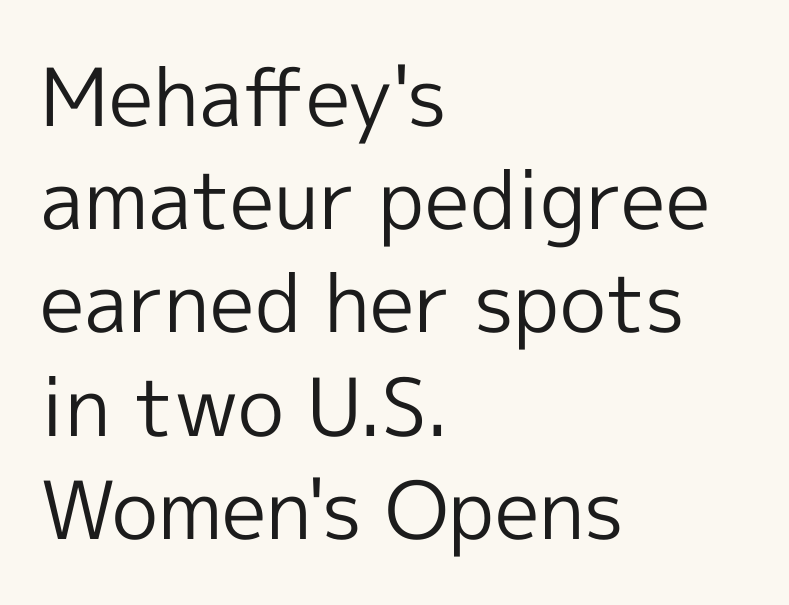
{"serif": "no", "italic": "no", "bold": "no", "weight": "regular", "width": "normal", "x_height": "medium", "monospaced": "no", "underline": "no", "align": "left", "line_spacing": "normal", "line_spacing_ratio": 1.29, "letter_spacing": "normal", "letter_spacing_em": 0.0, "glyph_px": 80}
